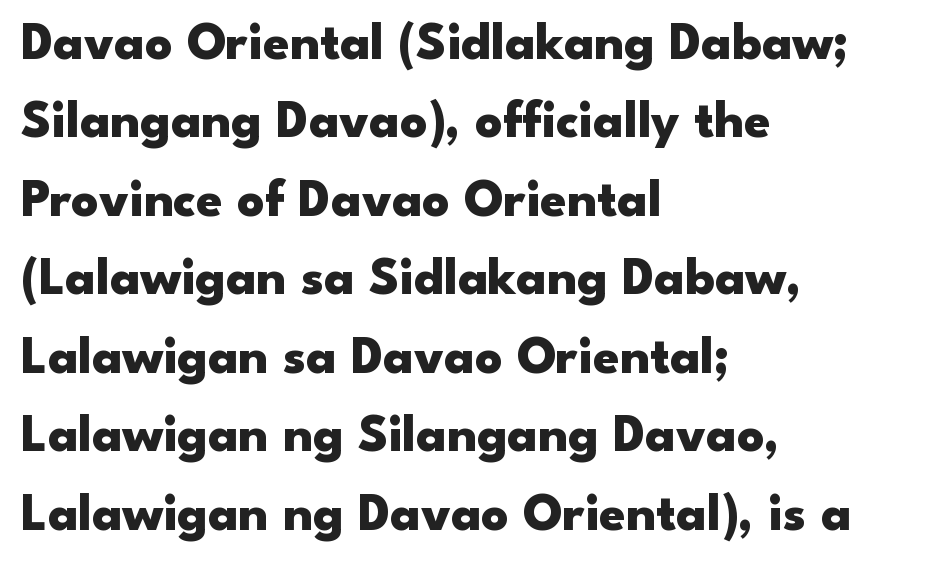
You'd pick this weight for a headline — it's a proper bold. Bare-footed words on every line. These lines stack with their left ends in a neat column. Think of a printed novel: that variable character pitch is what you see here.
